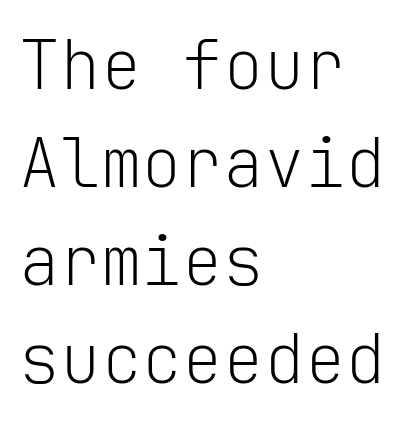
Q: Is the text bold? A: No.
Q: Is the text italic (slanted)? A: No, it is upright.
Q: Is the typeface a serif or a sans-serif typeface? A: Sans-serif.
Q: Is the text underlined? A: No.
Q: How is the paragraph aligned? A: Left-aligned.
Q: Is the spacing between letters normal or unusually wide? A: Normal.
Q: Is the spacing between lines tight, normal or loose? A: Normal.
Q: Width (condensed, normal, or wide)? A: Normal.
Q: Stroke contrast? A: Low.
Q: x-height? A: Medium.
Q: Monospaced? A: Yes.
